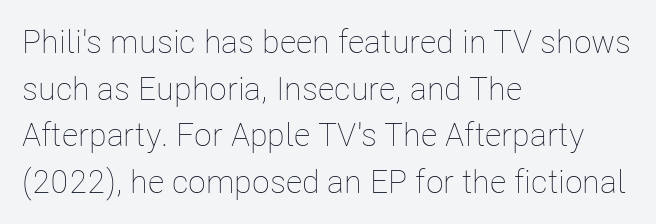
Q: Is the text bold? A: No.
Q: Is the text italic (slanted)? A: No, it is upright.
Q: Is the text underlined? A: No.
Q: How is the paragraph aligned? A: Left-aligned.
Q: Is the spacing between letters normal or unusually wide? A: Normal.
Q: Is the spacing between lines tight, normal or loose? A: Normal.
Q: Width (condensed, normal, or wide)? A: Condensed.
Q: Stroke contrast? A: Low.
Q: x-height? A: Medium.
Q: Monospaced? A: No.
